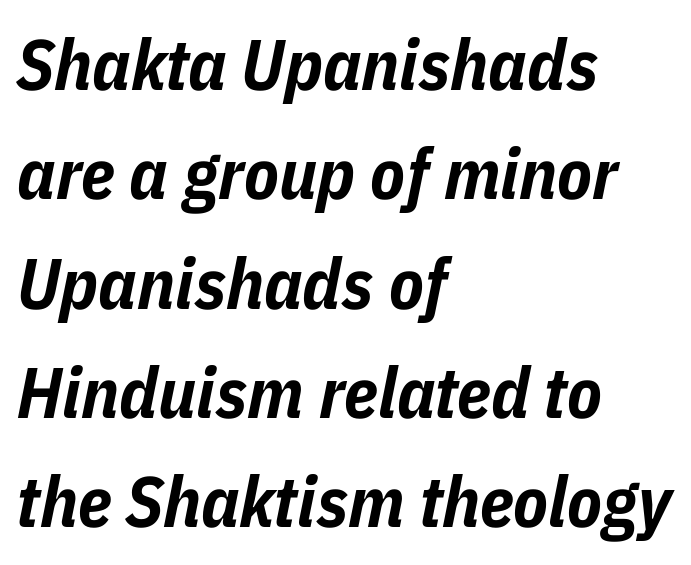
{"italic": "yes", "lean": "right", "slant_degrees": 11, "bold": "yes", "weight": "bold", "width": "condensed", "stroke_contrast": "low", "x_height": "medium", "monospaced": "no", "underline": "no", "align": "left", "line_spacing": "normal", "line_spacing_ratio": 1.54, "letter_spacing": "normal", "letter_spacing_em": 0.0, "glyph_px": 71}
